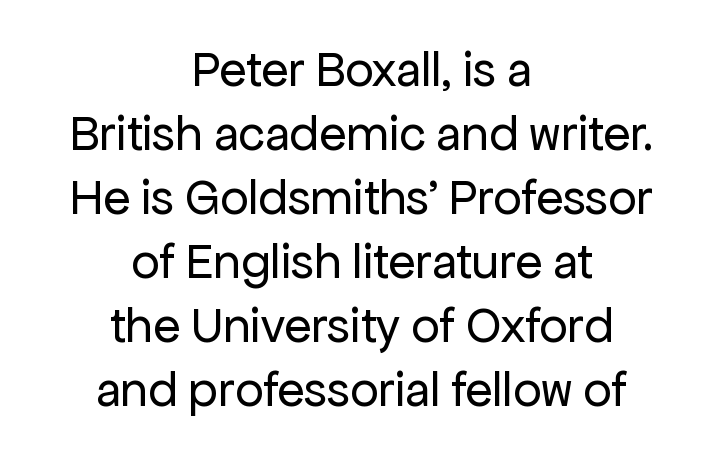
{"serif": "no", "italic": "no", "bold": "no", "weight": "regular", "width": "normal", "stroke_contrast": "low", "x_height": "medium", "monospaced": "no", "underline": "no", "align": "center", "line_spacing": "normal", "line_spacing_ratio": 1.28, "letter_spacing": "normal", "letter_spacing_em": 0.0, "glyph_px": 50}
